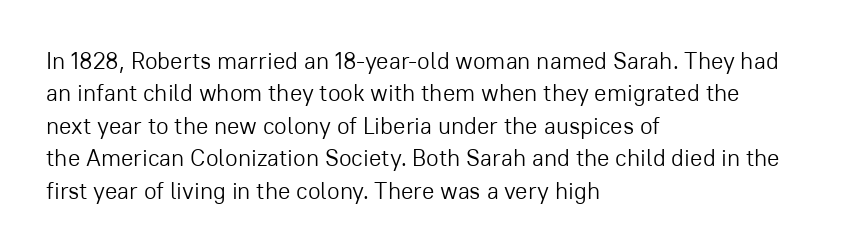
The tracking reads as untouched default to a designer's eye. Layout note: lines flush left. Students, observe: this is what conventionally led text looks like. Underline: absent.
